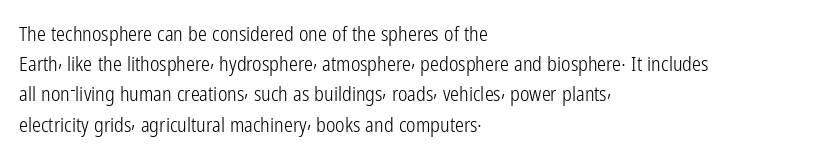
The image shows 20 px text type, upright; set left-aligned, normal line spacing (1.51x), normal letter spacing, not underlined.
